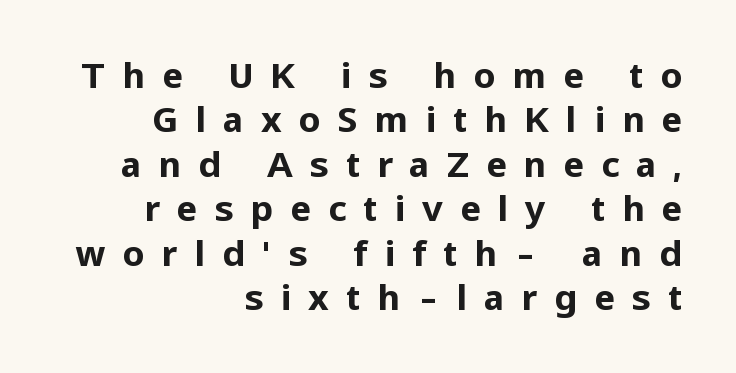
The image shows 35 px bold sans-serif type, upright; set right-aligned, normal line spacing (1.27x), unusually wide letter spacing (+0.48 em), not underlined; low stroke contrast and a medium x-height.
